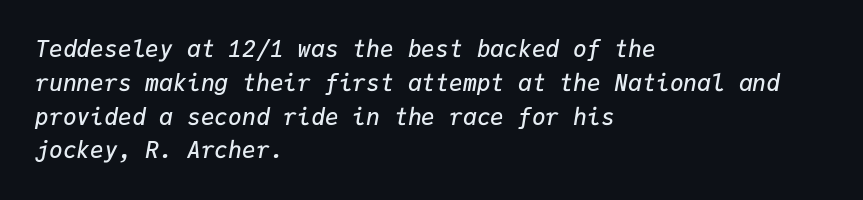
Q: Is the text bold? A: Semi-bold.
Q: Is the text italic (slanted)? A: Yes, it leans right by about 9 degrees.
Q: Is the text underlined? A: No.
Q: How is the paragraph aligned? A: Left-aligned.
Q: Is the spacing between letters normal or unusually wide? A: Normal.
Q: Is the spacing between lines tight, normal or loose? A: Normal.
